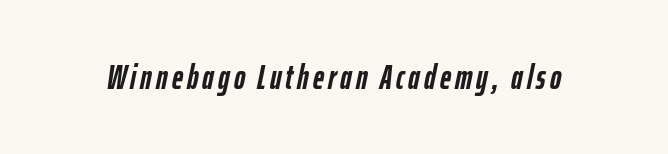
Q: Is the text bold? A: Yes.
Q: Is the text italic (slanted)? A: Yes, it leans right by about 12 degrees.
Q: Is the text underlined? A: No.
Q: Width (condensed, normal, or wide)? A: Condensed.
Q: Stroke contrast? A: Low.
Q: x-height? A: Medium.
Q: Monospaced? A: No.
